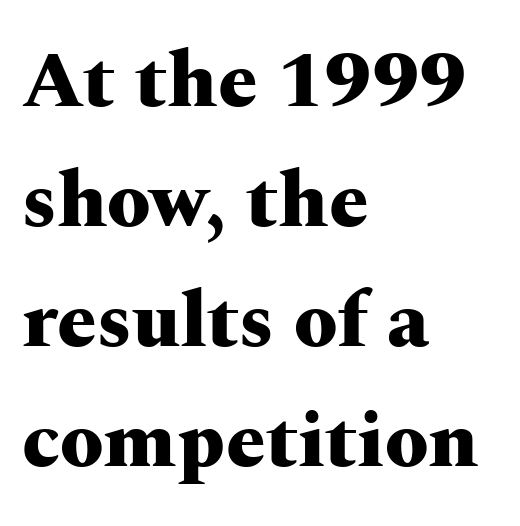
Spacing between characters is what you'd get straight out of the box. A typesetter would call this proportional, since set widths differ per character. No word sits above an underline. Look at the bottom of the vertical strokes: they flare into serifs here. A typesetter would mark this as roman, not italic. Compared with typical paragraphs, the rows here are spaced about the same.
